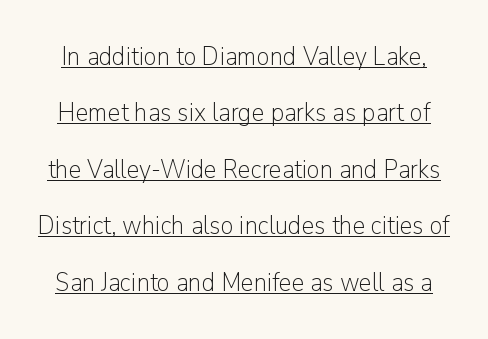
Standard letterfit; no display-style spreading of the glyphs. Emphasis is given by a line drawn under the lettering. No chunkiness to these letters — they're not bold. Every stem runs plumb, perpendicular to the baseline.
